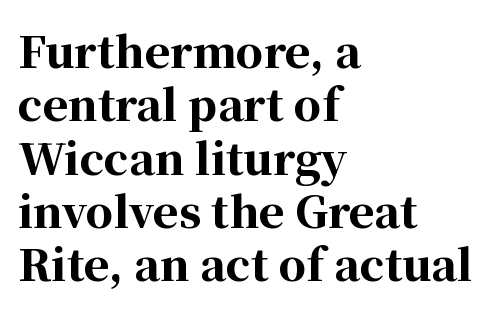
{"serif": "yes", "italic": "no", "bold": "yes", "weight": "bold", "width": "normal", "stroke_contrast": "high", "x_height": "medium", "monospaced": "no", "underline": "no", "align": "left", "line_spacing_ratio": 1.24, "letter_spacing": "normal", "letter_spacing_em": 0.0, "glyph_px": 43}
